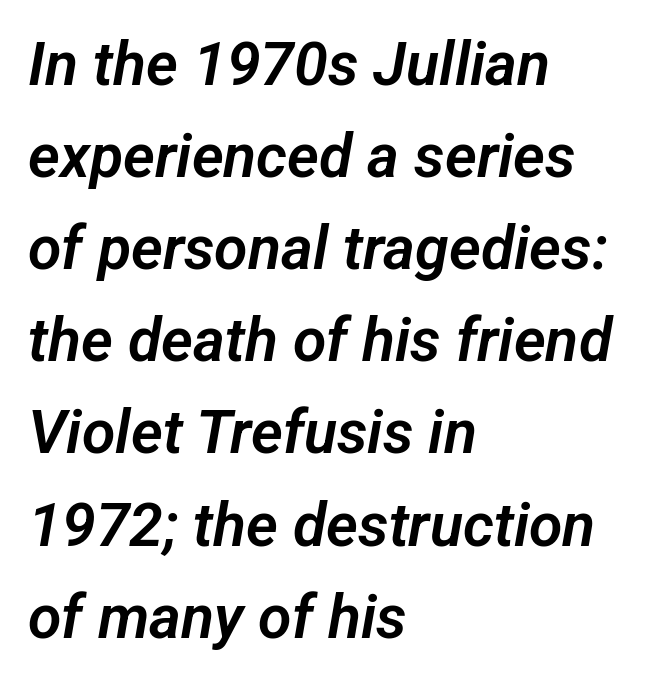
Q: Is the typeface a serif or a sans-serif typeface? A: Sans-serif.
Q: Is the text underlined? A: No.
Q: How is the paragraph aligned? A: Left-aligned.
Q: Is the spacing between letters normal or unusually wide? A: Normal.
Q: Is the spacing between lines tight, normal or loose? A: Normal.
Q: Width (condensed, normal, or wide)? A: Normal.
Q: Stroke contrast? A: Low.
Q: x-height? A: Medium.
Q: Monospaced? A: No.
